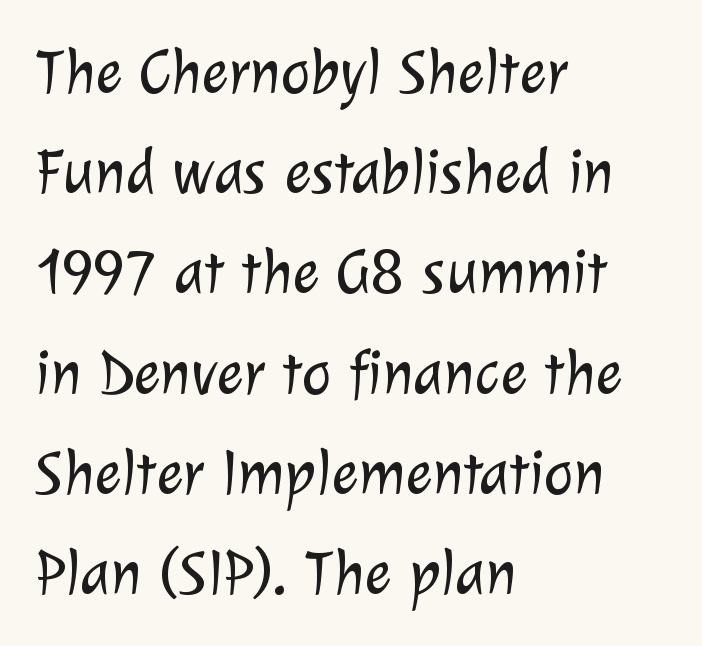
The passage shown has conventional tracking throughout. Typographically, this falls in the sans-serif category. Line beginnings align vertically; line endings do not. Think of a printed novel: that variable character pitch is what you see here. Summary of vertical rhythm: regular, with standard interline spacing. The font sits on the lighter half of the weight spectrum, regular included.
